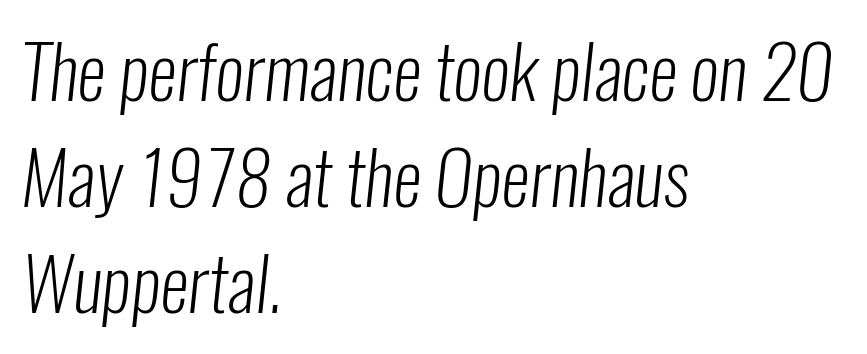
The image shows 73 px light, condensed sans-serif type; set left-aligned, normal line spacing (1.45x), normal letter spacing, not underlined; low stroke contrast and a medium x-height.
